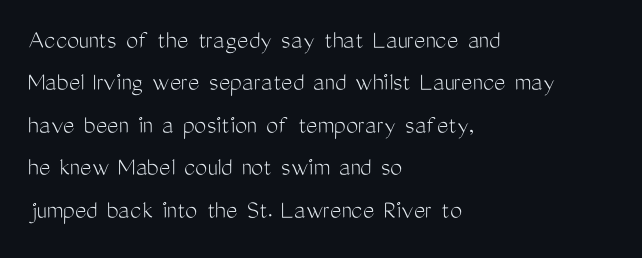
Characters follow at the spacing the type designer built in. Where is the straight margin? On the left. Weight: regular or lighter. Check the space under the baseline: it is left empty. Each new line begins a customary step beneath the previous one.
